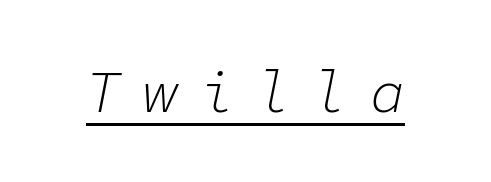
Q: Is the text bold? A: No.
Q: Is the text italic (slanted)? A: Yes, it leans right by about 11 degrees.
Q: Is the text underlined? A: Yes.
Q: Is the spacing between letters normal or unusually wide? A: Unusually wide.
Q: Width (condensed, normal, or wide)? A: Normal.
Q: Stroke contrast? A: Low.
Q: x-height? A: Medium.
Q: Monospaced? A: Yes.
